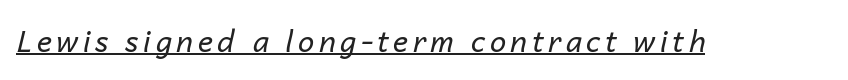
The rendering uses natural spacing where letterforms have individual widths. Underlining? Definitely there. Stems here are at most as thick as an everyday book face. The glyphs look as if they've been sheared to an angle.
